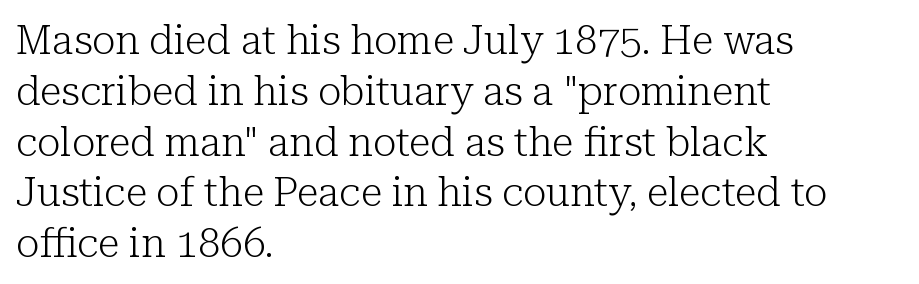
Q: Is the text bold? A: No.
Q: Is the text italic (slanted)? A: No, it is upright.
Q: Is the typeface a serif or a sans-serif typeface? A: Serif.
Q: Is the text underlined? A: No.
Q: How is the paragraph aligned? A: Left-aligned.
Q: Is the spacing between letters normal or unusually wide? A: Normal.
Q: Is the spacing between lines tight, normal or loose? A: Normal.
Q: Width (condensed, normal, or wide)? A: Normal.
Q: Stroke contrast? A: Low.
Q: x-height? A: Medium.
Q: Monospaced? A: No.
